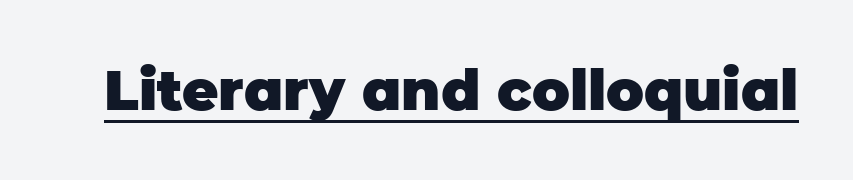
{"serif": "no", "italic": "no", "bold": "yes", "weight": "heavy", "width": "normal", "stroke_contrast": "low", "x_height": "large", "monospaced": "no", "underline": "yes", "letter_spacing": "normal", "letter_spacing_em": 0.0, "glyph_px": 56}
